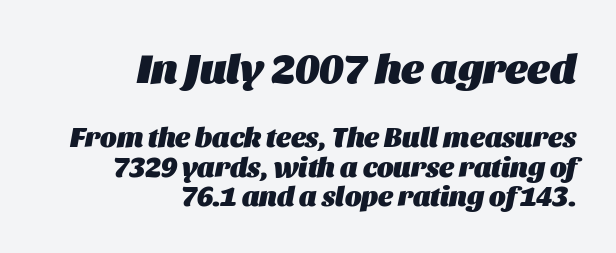
{"italic": "yes", "lean": "right", "slant_degrees": 11, "bold": "yes", "weight": "heavy", "width": "normal", "stroke_contrast": "medium", "x_height": "large", "monospaced": "no", "underline": "no", "align": "right", "line_spacing": "tight", "line_spacing_ratio": 1.06, "letter_spacing": "normal", "letter_spacing_em": 0.0, "larger_block": "first", "size_ratio": 1.5, "glyph_px": 42}
